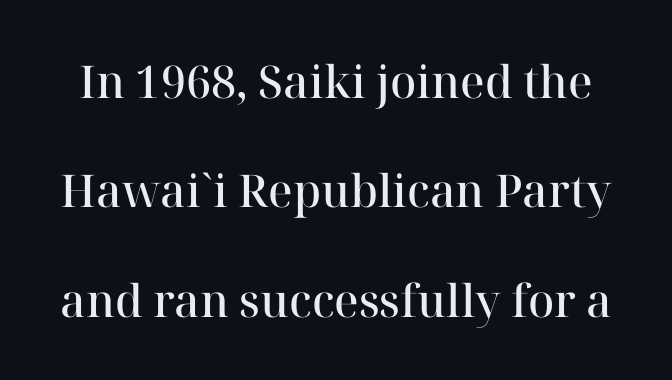
The image shows 45 px semibold serif type, upright; set loose line spacing (2.43x), normal letter spacing, not underlined; high stroke contrast and a medium x-height.
